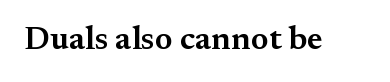
{"serif": "yes", "italic": "no", "bold": "semi", "weight": "semibold", "width": "normal", "stroke_contrast": "medium", "x_height": "small", "monospaced": "no", "underline": "no", "letter_spacing": "normal", "letter_spacing_em": 0.0, "glyph_px": 33}
